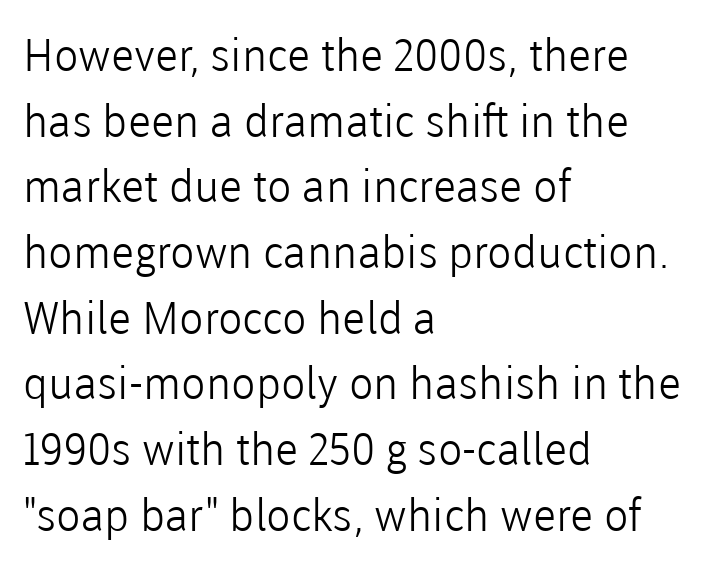
Q: Is the text bold? A: No.
Q: Is the text italic (slanted)? A: No, it is upright.
Q: Is the typeface a serif or a sans-serif typeface? A: Sans-serif.
Q: Is the text underlined? A: No.
Q: How is the paragraph aligned? A: Left-aligned.
Q: Is the spacing between letters normal or unusually wide? A: Normal.
Q: Is the spacing between lines tight, normal or loose? A: Normal.
Q: Width (condensed, normal, or wide)? A: Normal.
Q: Stroke contrast? A: Low.
Q: x-height? A: Medium.
Q: Monospaced? A: No.
